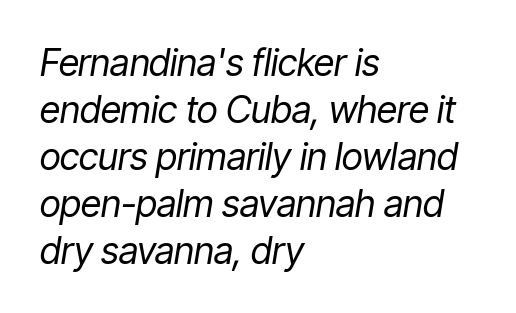
{"italic": "yes", "lean": "right", "slant_degrees": 9, "bold": "no", "weight": "regular", "width": "condensed", "stroke_contrast": "low", "x_height": "medium", "monospaced": "no", "underline": "no", "align": "left", "line_spacing": "normal", "line_spacing_ratio": 1.27, "letter_spacing": "normal", "letter_spacing_em": 0.0, "glyph_px": 37}
